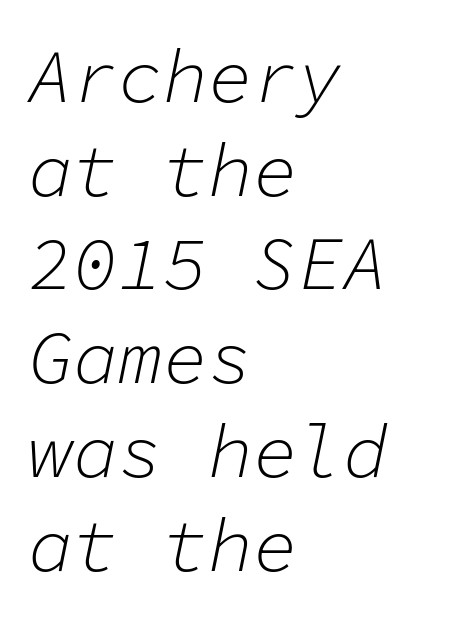
{"italic": "yes", "lean": "right", "slant_degrees": 11, "bold": "no", "weight": "light", "width": "normal", "stroke_contrast": "low", "x_height": "medium", "monospaced": "yes", "underline": "no", "align": "left", "line_spacing": "normal", "line_spacing_ratio": 1.25, "letter_spacing": "normal", "letter_spacing_em": 0.0, "glyph_px": 75}
